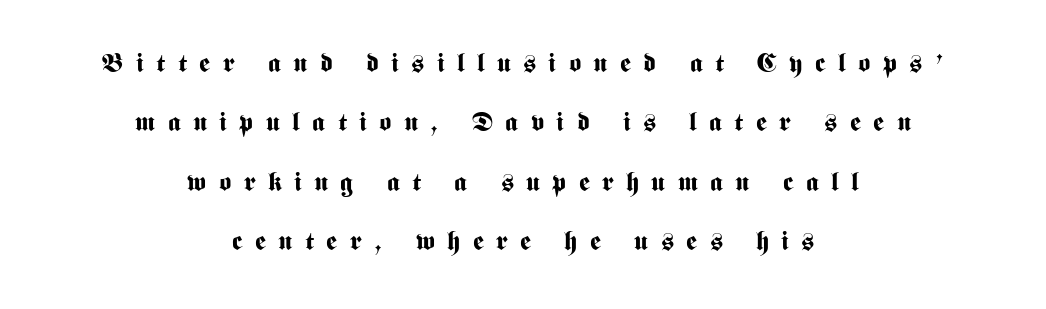
The image shows 26 px bold type, upright; set centered, loose line spacing (2.28x), unusually wide letter spacing (+0.48 em), not underlined.
